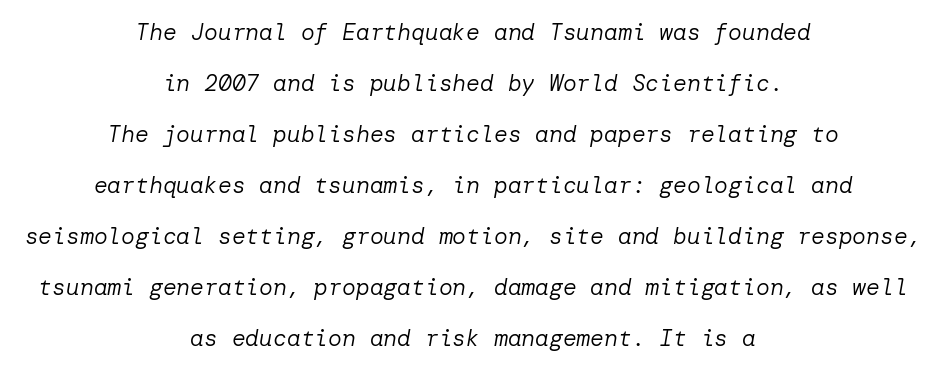
The image shows 23 px text type, italic (leaning right); set centered, loose line spacing (2.22x), normal letter spacing, not underlined.
